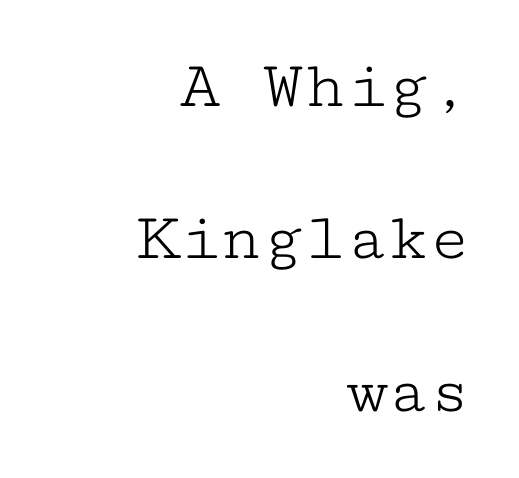
Q: Is the text bold? A: No.
Q: Is the text italic (slanted)? A: No, it is upright.
Q: Is the typeface a serif or a sans-serif typeface? A: Serif.
Q: Is the text underlined? A: No.
Q: How is the paragraph aligned? A: Right-aligned.
Q: Is the spacing between letters normal or unusually wide? A: Normal.
Q: Is the spacing between lines tight, normal or loose? A: Loose.
Q: Width (condensed, normal, or wide)? A: Wide.
Q: Stroke contrast? A: Low.
Q: x-height? A: Medium.
Q: Monospaced? A: Yes.
